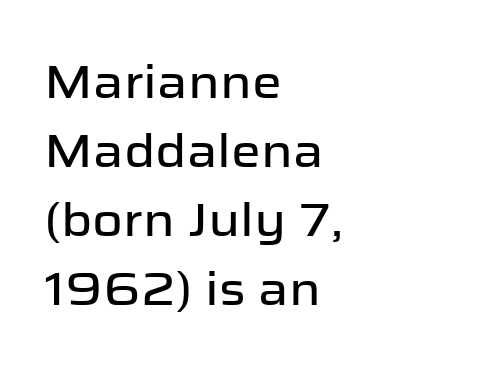
{"serif": "no", "italic": "no", "width": "normal", "stroke_contrast": "low", "x_height": "medium", "monospaced": "no", "underline": "no", "align": "left", "line_spacing": "normal", "line_spacing_ratio": 1.47, "letter_spacing": "normal", "letter_spacing_em": 0.0, "glyph_px": 47}
